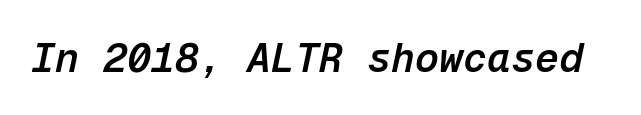
The image shows 40 px semibold type, italic (leaning right), monospaced; set normal letter spacing, not underlined; low stroke contrast and a medium x-height.
